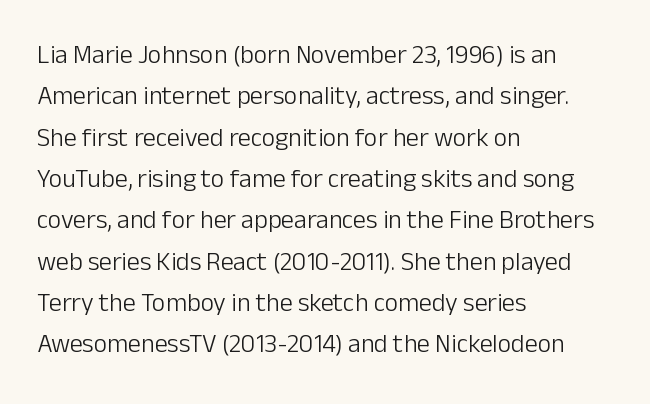
{"italic": "no", "bold": "no", "underline": "no", "align": "left", "line_spacing": "normal", "line_spacing_ratio": 1.59, "letter_spacing": "normal", "letter_spacing_em": 0.0, "glyph_px": 26}
